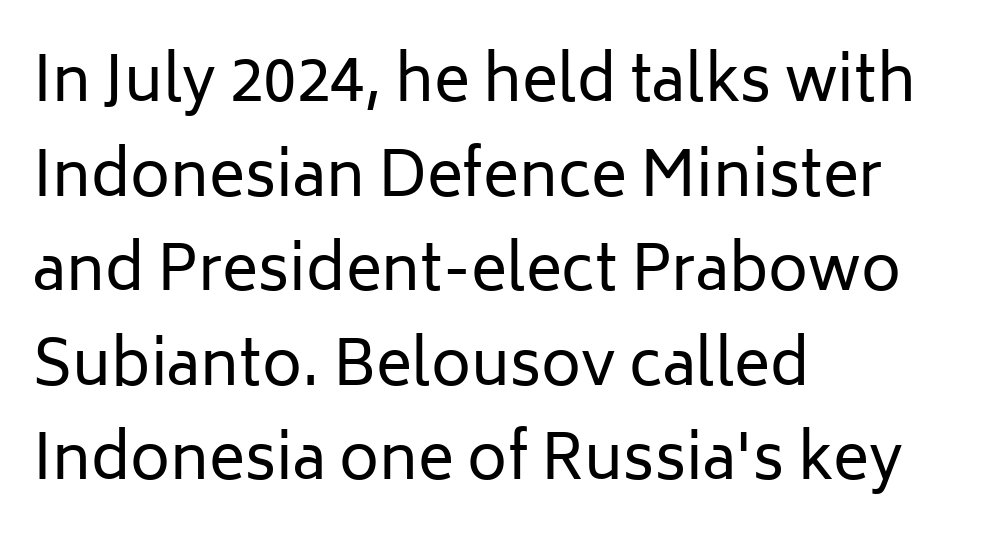
Q: Is the text bold? A: No.
Q: Is the text italic (slanted)? A: No, it is upright.
Q: Is the typeface a serif or a sans-serif typeface? A: Sans-serif.
Q: Is the text underlined? A: No.
Q: How is the paragraph aligned? A: Left-aligned.
Q: Is the spacing between letters normal or unusually wide? A: Normal.
Q: Is the spacing between lines tight, normal or loose? A: Normal.
Q: Width (condensed, normal, or wide)? A: Normal.
Q: Stroke contrast? A: Low.
Q: x-height? A: Medium.
Q: Monospaced? A: No.
